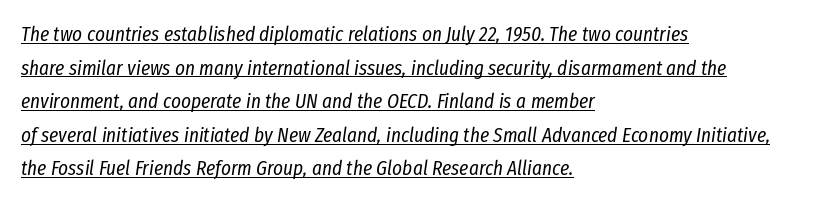
Q: Is the text bold? A: No.
Q: Is the text italic (slanted)? A: Yes, it leans right by about 8 degrees.
Q: Is the text underlined? A: Yes.
Q: How is the paragraph aligned? A: Left-aligned.
Q: Is the spacing between letters normal or unusually wide? A: Normal.
Q: Is the spacing between lines tight, normal or loose? A: Normal.
